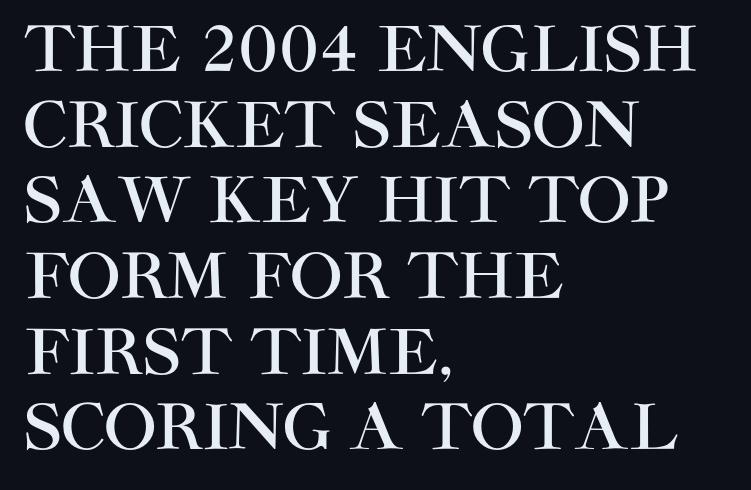
{"serif": "no", "italic": "no", "width": "normal", "stroke_contrast": "high", "x_height": "large", "monospaced": "no", "underline": "no", "align": "left", "line_spacing_ratio": 1.22, "letter_spacing": "normal", "letter_spacing_em": 0.0, "glyph_px": 62}
